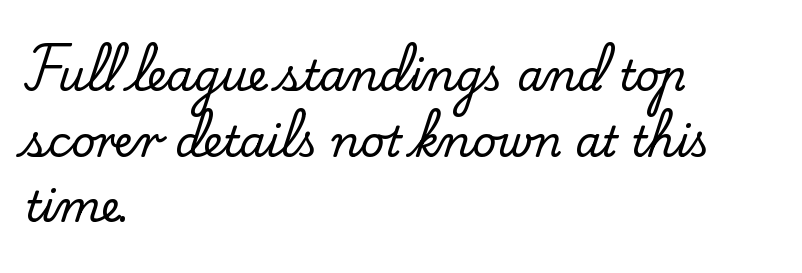
{"serif": "yes", "width": "normal", "stroke_contrast": "low", "x_height": "small", "monospaced": "no", "underline": "no", "align": "left", "line_spacing": "normal", "line_spacing_ratio": 1.56, "letter_spacing": "normal", "letter_spacing_em": 0.0, "glyph_px": 42}
